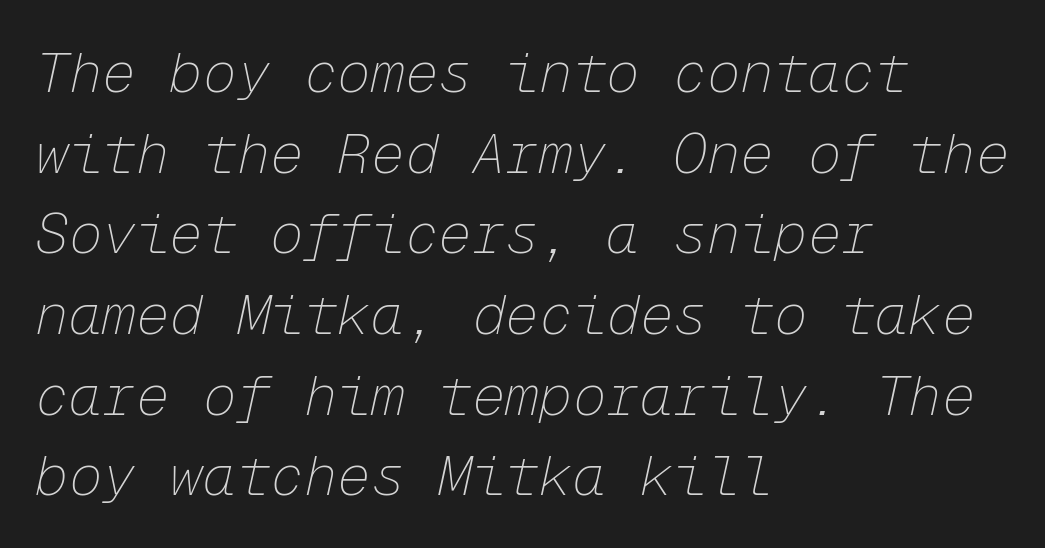
The image shows 56 px thin type, italic (leaning right), monospaced; set left-aligned, normal line spacing (1.44x), normal letter spacing, not underlined; low stroke contrast and a medium x-height.
